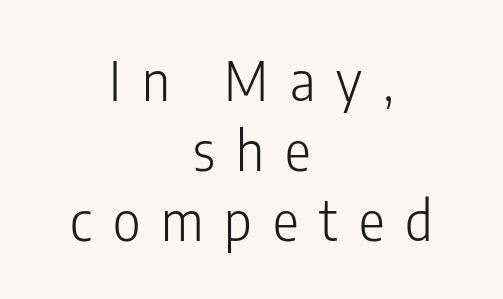
{"serif": "no", "italic": "no", "bold": "no", "weight": "light", "width": "condensed", "stroke_contrast": "low", "x_height": "medium", "monospaced": "no", "underline": "no", "align": "center", "line_spacing": "normal", "line_spacing_ratio": 1.3, "letter_spacing": "wide", "letter_spacing_em": 0.39, "glyph_px": 54}
